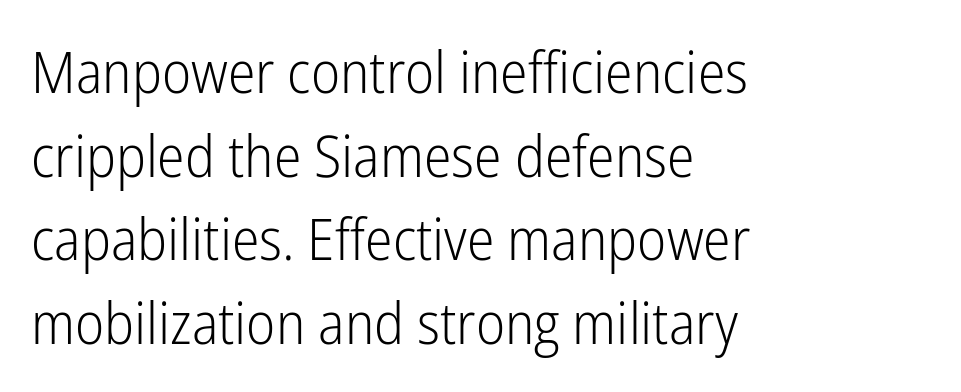
Caption: standard tracking, unaltered. Baseline-to-baseline distance is the conventional proportion of letter height. The passage shown is typeset with a sans-serif family. The rag falls on the right side of this text block. Do the letters lean? They stand straight.
